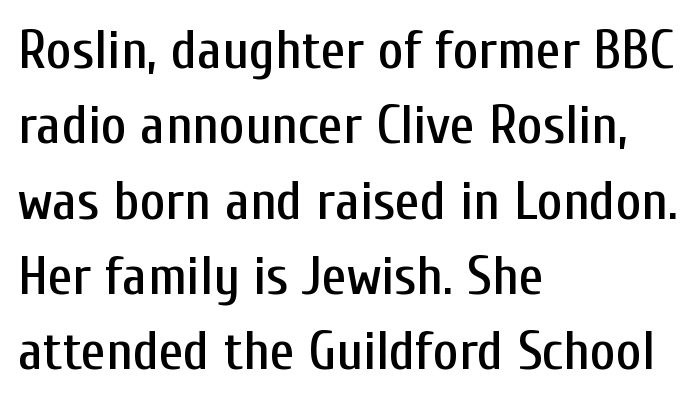
Evenly set lines give the paragraph a standard silhouette. These lines were composed using upright roman letters. The type is set solid horizontally, with unmodified tracking. The baseline area is clear. This sample uses a sans-serif face. Notice how the passage keeps a crisp vertical edge on the left only.
